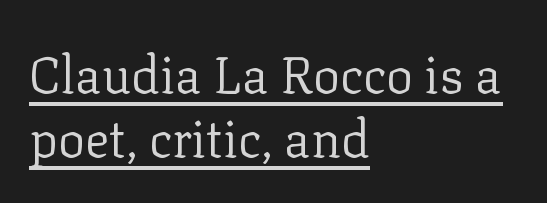
The image shows 51 px regular-weight serif type, upright; set left-aligned, normal line spacing (1.25x), normal letter spacing, underlined; low stroke contrast and a medium x-height.
